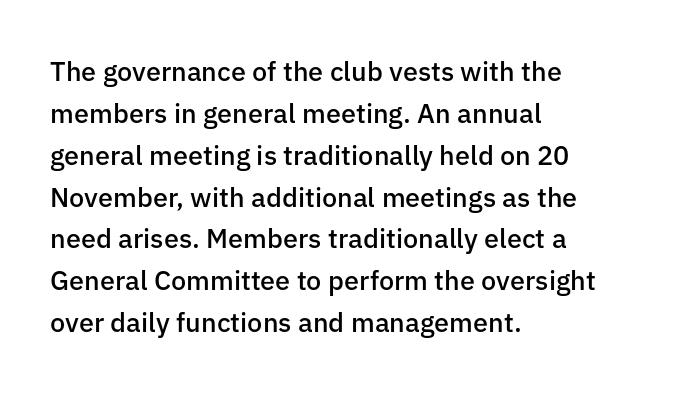
The image shows 27 px text type, upright; set left-aligned, normal line spacing (1.55x), normal letter spacing, not underlined.
